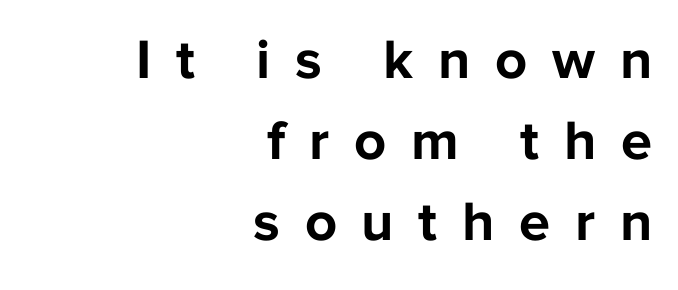
Q: Is the text bold? A: Yes.
Q: Is the text italic (slanted)? A: No, it is upright.
Q: Is the typeface a serif or a sans-serif typeface? A: Sans-serif.
Q: Is the text underlined? A: No.
Q: How is the paragraph aligned? A: Right-aligned.
Q: Is the spacing between letters normal or unusually wide? A: Unusually wide.
Q: Is the spacing between lines tight, normal or loose? A: Normal.
Q: Width (condensed, normal, or wide)? A: Normal.
Q: Stroke contrast? A: Low.
Q: x-height? A: Medium.
Q: Monospaced? A: No.
